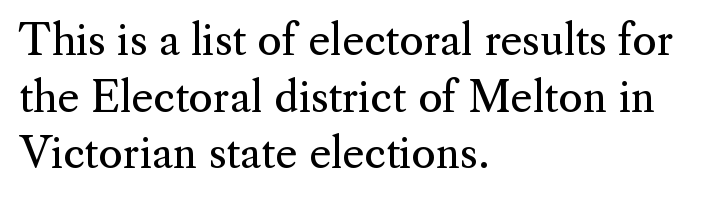
{"serif": "yes", "italic": "no", "bold": "no", "weight": "regular", "width": "normal", "stroke_contrast": "medium", "x_height": "small", "monospaced": "no", "underline": "no", "align": "left", "line_spacing": "normal", "line_spacing_ratio": 1.35, "letter_spacing": "normal", "letter_spacing_em": 0.0, "glyph_px": 42}
